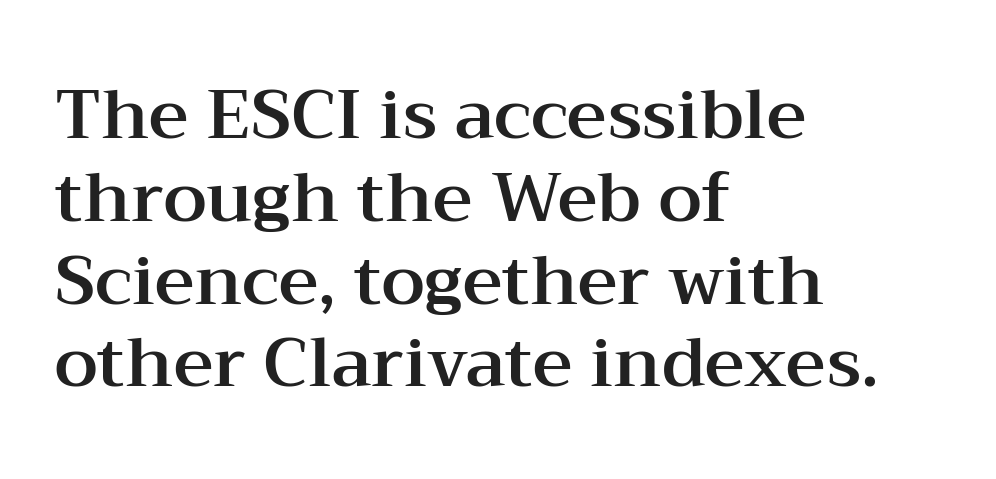
Q: Is the text italic (slanted)? A: No, it is upright.
Q: Is the typeface a serif or a sans-serif typeface? A: Serif.
Q: Is the text underlined? A: No.
Q: How is the paragraph aligned? A: Left-aligned.
Q: Is the spacing between letters normal or unusually wide? A: Normal.
Q: Width (condensed, normal, or wide)? A: Wide.
Q: Stroke contrast? A: Medium.
Q: x-height? A: Medium.
Q: Monospaced? A: No.
